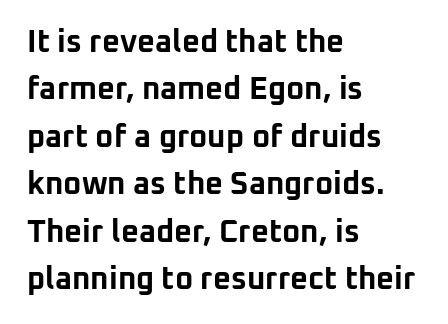
The image shows 31 px bold sans-serif type, upright; set left-aligned, normal line spacing (1.53x), normal letter spacing, not underlined; low stroke contrast and a medium x-height.
